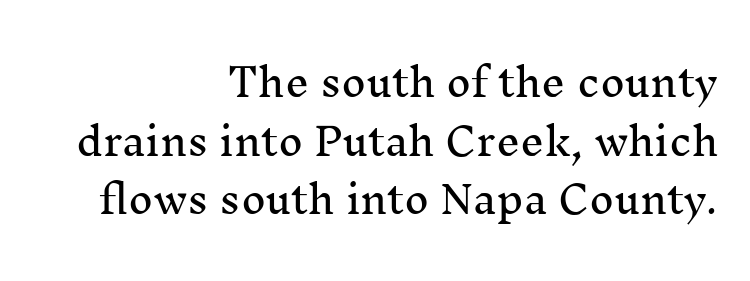
Type style note: has serifs. Varying glyph widths throughout — classic text-font behaviour. Interline gaps are of average width in this sample. Caption: multi-line text, flush right, ragged left. The face used here is rendered with its standard letterfit.
